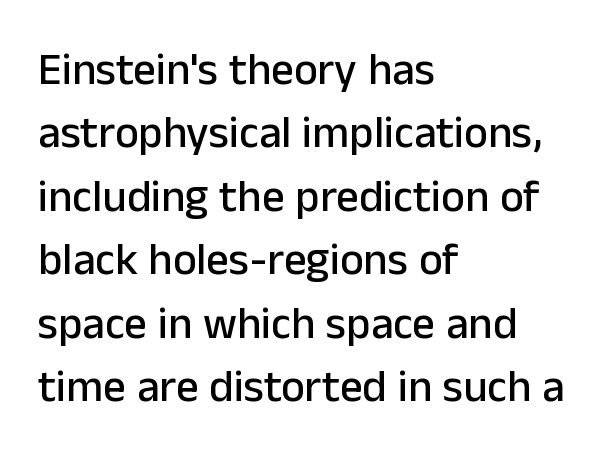
The image shows 45 px sans-serif type, upright; set left-aligned, normal line spacing (1.41x), normal letter spacing, not underlined; low stroke contrast and a medium x-height.
